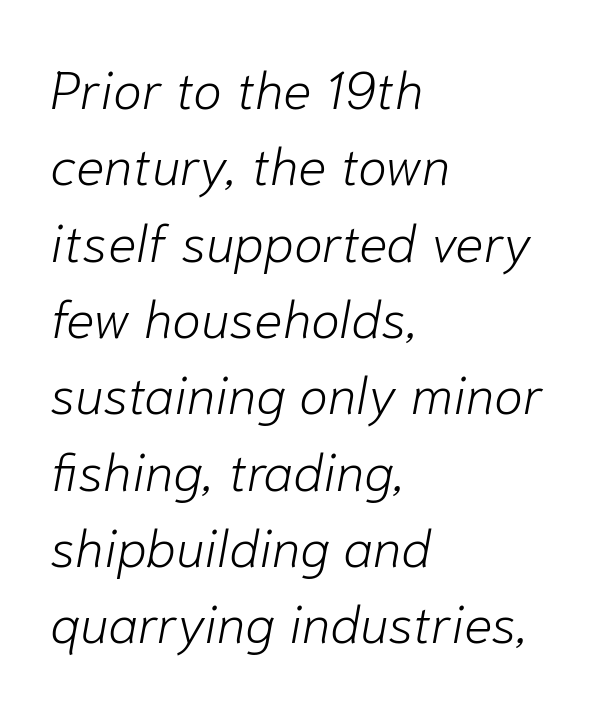
The image shows 53 px light type, italic (leaning right); set left-aligned, normal line spacing (1.44x), normal letter spacing, not underlined; low stroke contrast and a medium x-height.
